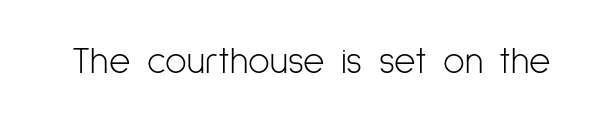
The image shows 37 px light, condensed sans-serif type, upright; set normal letter spacing, not underlined; low stroke contrast and a medium x-height.
